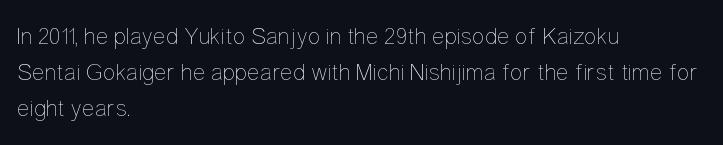
The setting favours the left margin, as ordinary paragraphs usually do. Upright lettering throughout. Letter spacing: default. No chunkiness to these letters — they're not bold.
